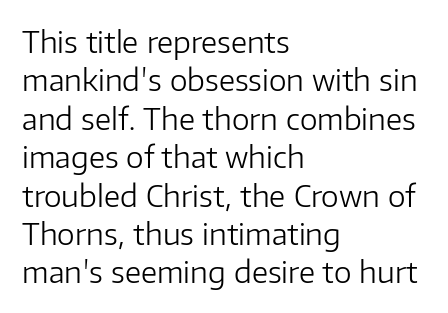
Glance below the letters and you will spot only blank space. Upright lettering throughout. Each letter's strokes conclude bluntly, with no projecting serifs. You could not count columns in this text — the font is proportionally spaced.
